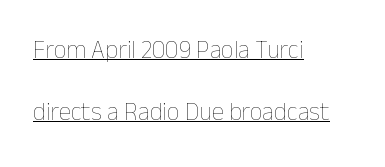
Q: Is the text bold? A: No.
Q: Is the text italic (slanted)? A: No, it is upright.
Q: Is the text underlined? A: Yes.
Q: How is the paragraph aligned? A: Left-aligned.
Q: Is the spacing between letters normal or unusually wide? A: Normal.
Q: Is the spacing between lines tight, normal or loose? A: Loose.
